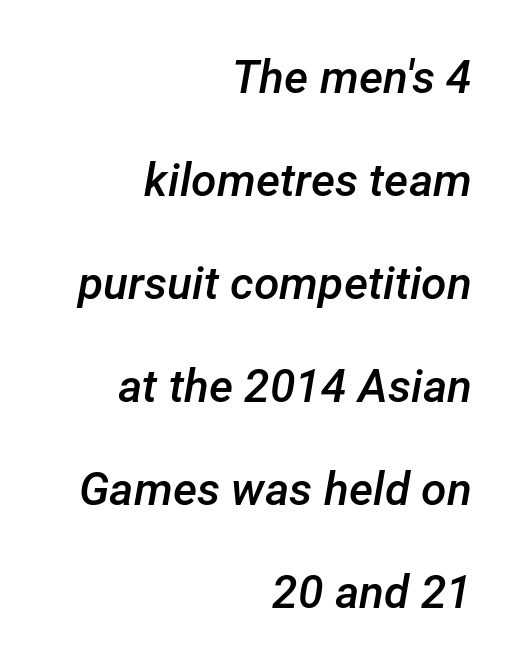
Q: Is the text bold? A: Semi-bold.
Q: Is the text italic (slanted)? A: Yes, it leans right by about 12 degrees.
Q: Is the text underlined? A: No.
Q: How is the paragraph aligned? A: Right-aligned.
Q: Is the spacing between letters normal or unusually wide? A: Normal.
Q: Is the spacing between lines tight, normal or loose? A: Loose.
Q: Width (condensed, normal, or wide)? A: Normal.
Q: Stroke contrast? A: Low.
Q: x-height? A: Medium.
Q: Monospaced? A: No.
